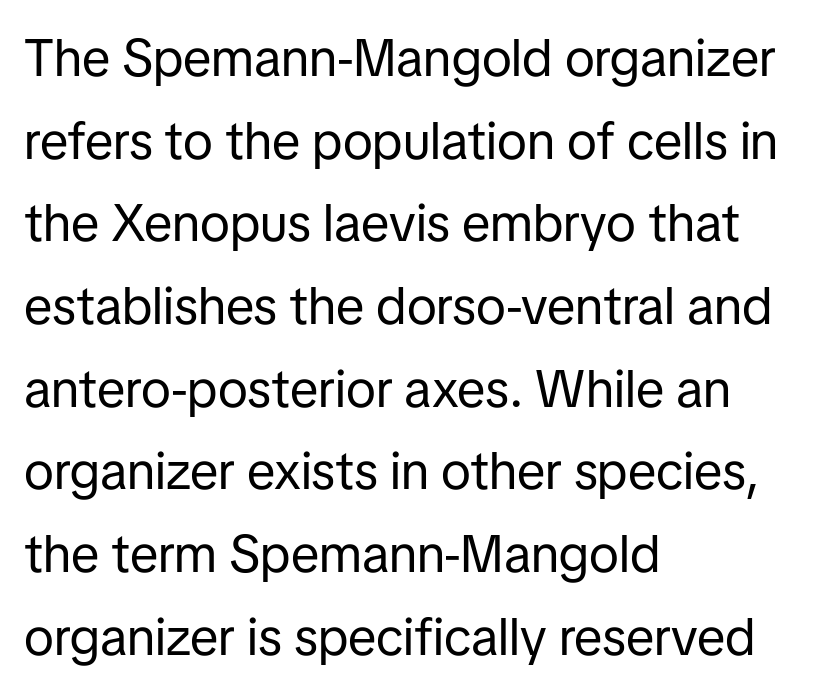
Looks like regular typesetting: each glyph gets only the width it needs. Does the leading feel generous? No, just average. Nothing unusual about the tracking: characters are spaced as the font intends. Rule under the text: the space is simply empty. The typeface chosen for these lines omits serifs.
